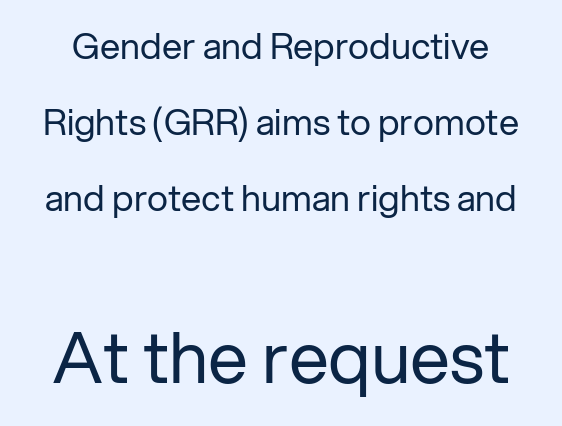
{"serif": "no", "italic": "no", "bold": "no", "weight": "regular", "width": "normal", "stroke_contrast": "low", "x_height": "medium", "monospaced": "no", "underline": "no", "line_spacing": "loose", "line_spacing_ratio": 2.11, "letter_spacing": "normal", "letter_spacing_em": 0.0, "larger_block": "second", "size_ratio": 1.97, "glyph_px": 71}
